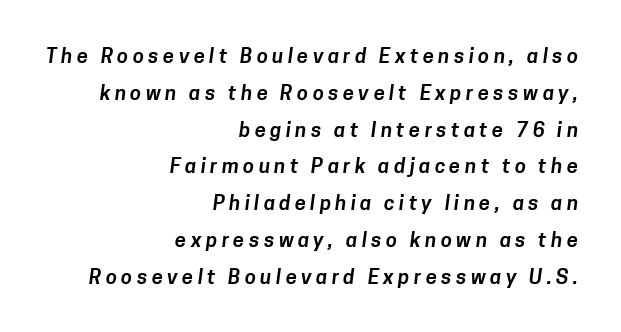
Q: Is the text underlined? A: No.
Q: How is the paragraph aligned? A: Right-aligned.
Q: Is the spacing between letters normal or unusually wide? A: Unusually wide.
